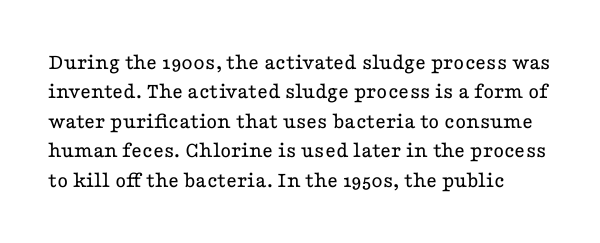
{"italic": "no", "bold": "no", "underline": "no", "line_spacing": "normal", "line_spacing_ratio": 1.28, "letter_spacing": "normal", "letter_spacing_em": 0.0, "glyph_px": 23}
